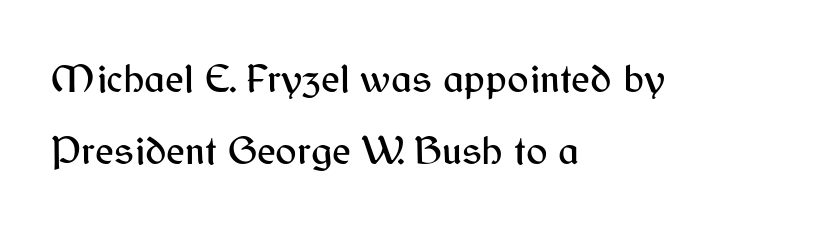
The image shows 40 px sans-serif type, upright; set left-aligned, line spacing 1.79x, normal letter spacing, not underlined; medium stroke contrast and a medium x-height.
